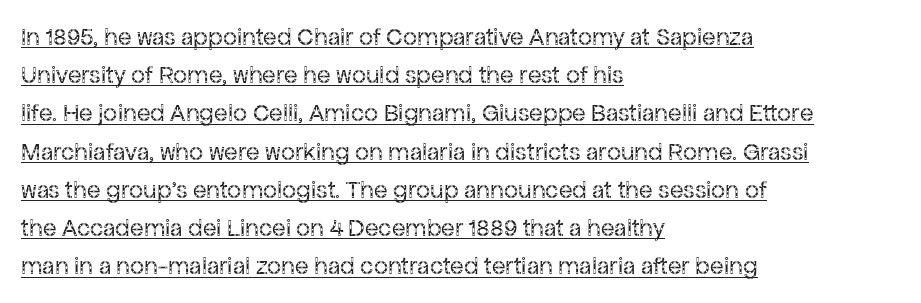
{"italic": "no", "bold": "no", "underline": "yes", "align": "left", "line_spacing": "normal", "line_spacing_ratio": 1.53, "letter_spacing": "normal", "letter_spacing_em": 0.0, "glyph_px": 25}
